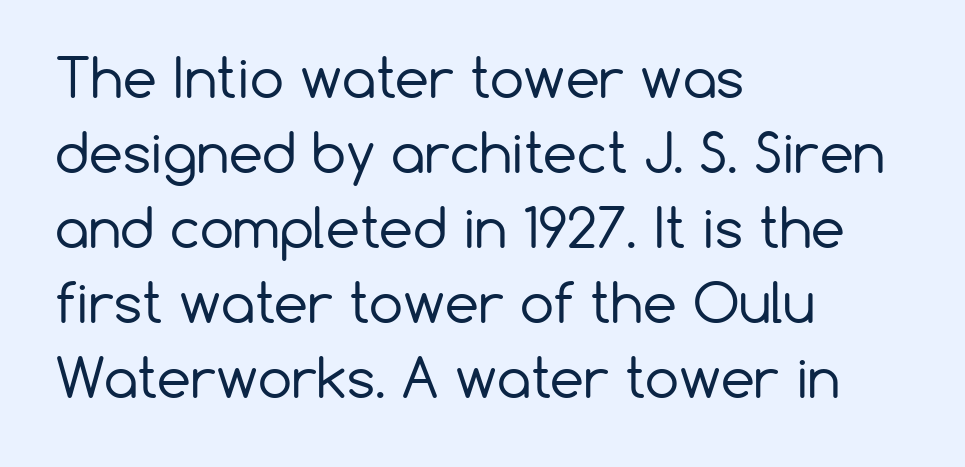
Q: Is the text bold? A: No.
Q: Is the text italic (slanted)? A: No, it is upright.
Q: Is the typeface a serif or a sans-serif typeface? A: Sans-serif.
Q: Is the text underlined? A: No.
Q: How is the paragraph aligned? A: Left-aligned.
Q: Is the spacing between letters normal or unusually wide? A: Normal.
Q: Is the spacing between lines tight, normal or loose? A: Normal.
Q: Width (condensed, normal, or wide)? A: Normal.
Q: Stroke contrast? A: Low.
Q: x-height? A: Medium.
Q: Monospaced? A: No.
